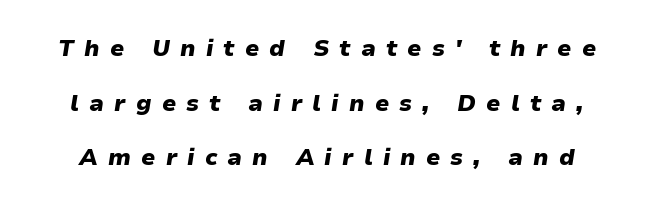
Compared with typical body copy, the letter spacing here is much looser. A full-strength bold gives these letters their thick strokes. Yep, that's italic — everything's leaning. In terms of leading, this rendering errs on the spacious side. Any mark beneath the type? The region is blank.
